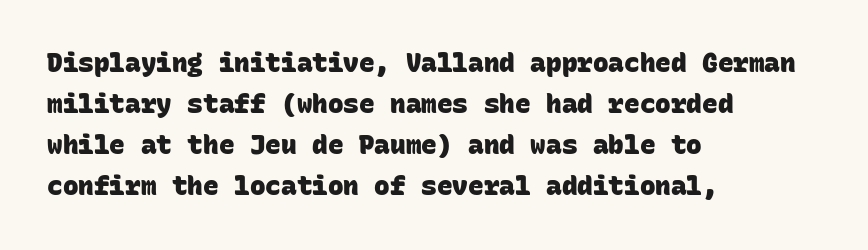
The image shows 26 px bold type; set left-aligned, normal line spacing (1.58x), normal letter spacing, not underlined.
